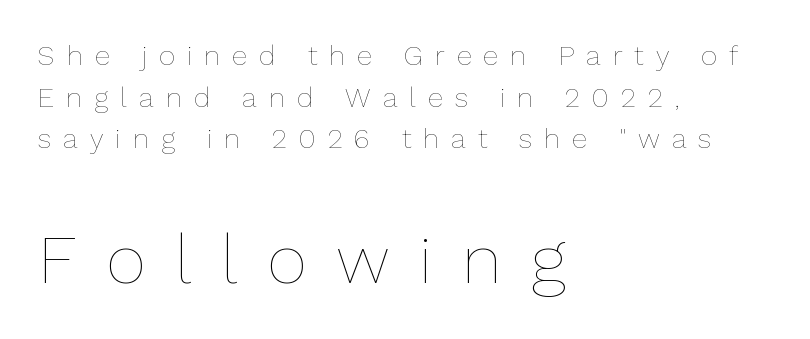
The image shows 69 px thin type, upright; set left-aligned, normal line spacing (1.49x), unusually wide letter spacing (+0.43 em), not underlined; the second (bottom) block is 2.46x larger; low stroke contrast and a medium x-height.
